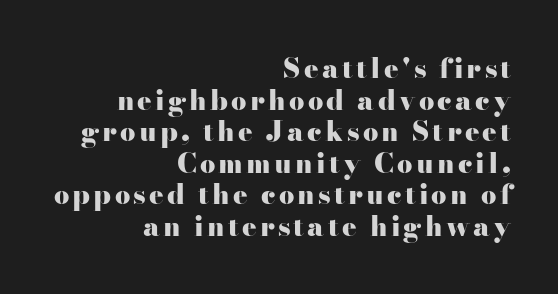
Q: Is the text bold? A: Yes.
Q: Is the text italic (slanted)? A: No, it is upright.
Q: Is the text underlined? A: No.
Q: How is the paragraph aligned? A: Right-aligned.
